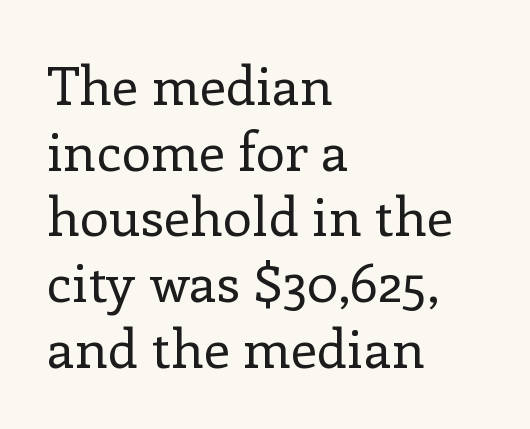
{"serif": "yes", "italic": "no", "bold": "no", "weight": "regular", "width": "normal", "stroke_contrast": "low", "x_height": "medium", "monospaced": "no", "underline": "no", "align": "left", "line_spacing_ratio": 1.24, "letter_spacing": "normal", "letter_spacing_em": 0.0, "glyph_px": 53}
